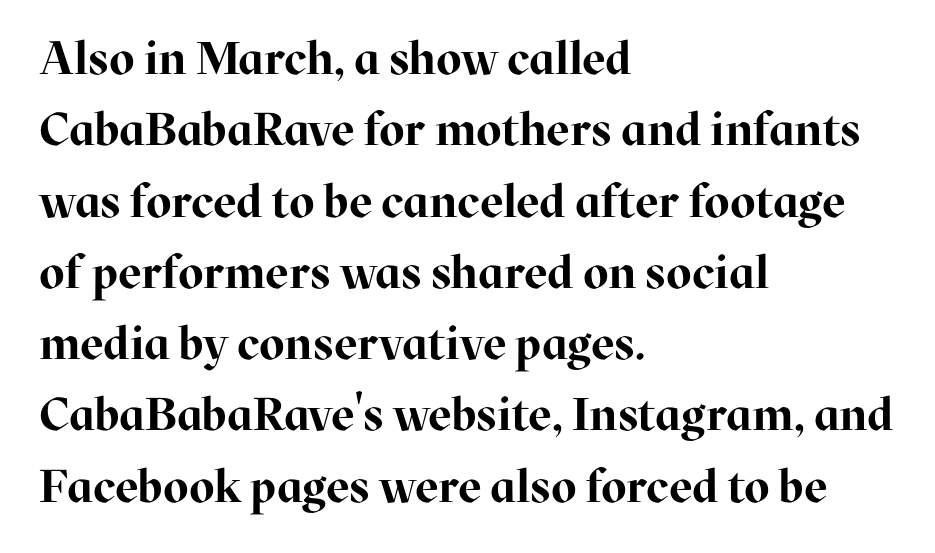
Q: Is the text bold? A: Yes.
Q: Is the text italic (slanted)? A: No, it is upright.
Q: Is the typeface a serif or a sans-serif typeface? A: Serif.
Q: Is the text underlined? A: No.
Q: How is the paragraph aligned? A: Left-aligned.
Q: Is the spacing between letters normal or unusually wide? A: Normal.
Q: Is the spacing between lines tight, normal or loose? A: Normal.
Q: Width (condensed, normal, or wide)? A: Normal.
Q: Stroke contrast? A: High.
Q: x-height? A: Medium.
Q: Monospaced? A: No.
